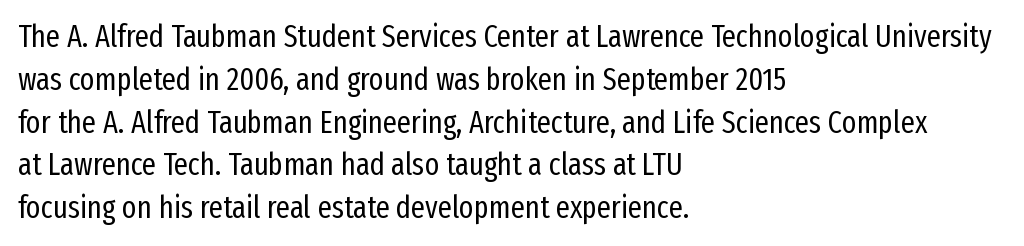
{"serif": "no", "italic": "no", "bold": "no", "weight": "regular", "width": "condensed", "stroke_contrast": "low", "x_height": "medium", "monospaced": "no", "underline": "no", "align": "left", "line_spacing": "normal", "line_spacing_ratio": 1.38, "letter_spacing": "normal", "letter_spacing_em": 0.0, "glyph_px": 31}
